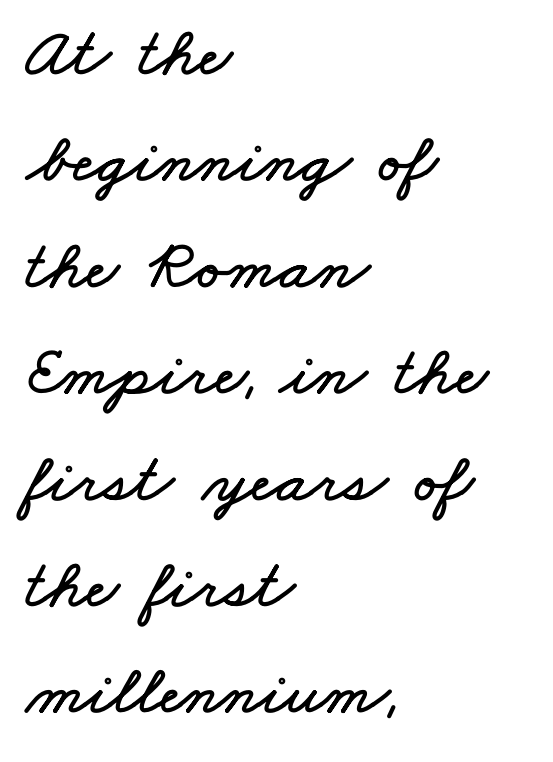
The image shows 70 px wide type; set left-aligned, normal line spacing (1.52x), normal letter spacing, not underlined; low stroke contrast and a small x-height.
